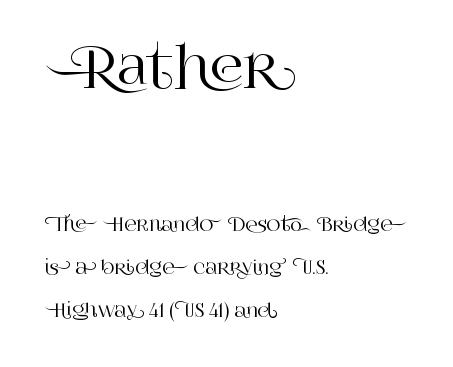
{"serif": "yes", "italic": "no", "width": "normal", "stroke_contrast": "high", "x_height": "large", "monospaced": "no", "underline": "no", "align": "left", "line_spacing": "loose", "line_spacing_ratio": 2.27, "letter_spacing": "normal", "letter_spacing_em": 0.0, "larger_block": "first", "size_ratio": 2.95, "glyph_px": 56}
